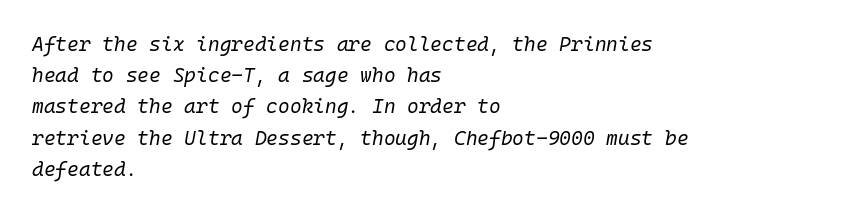
Q: Is the text bold? A: No.
Q: Is the text italic (slanted)? A: Yes, it leans right by about 10 degrees.
Q: Is the text underlined? A: No.
Q: How is the paragraph aligned? A: Left-aligned.
Q: Is the spacing between letters normal or unusually wide? A: Normal.
Q: Is the spacing between lines tight, normal or loose? A: Normal.
